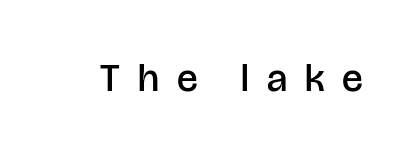
Does extra space separate the letters? Yes, quite a lot of it. These lines carry some extra weight — a demibold, not a full bold. Grotesque or geometric, the face here clearly has no serifs. The type sits square on the baseline with zero lean.
